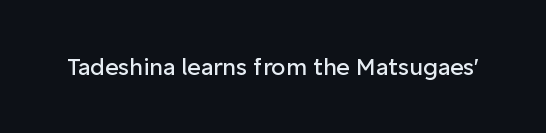
Q: Is the text bold? A: No.
Q: Is the text italic (slanted)? A: No, it is upright.
Q: Is the text underlined? A: No.
Q: Is the spacing between letters normal or unusually wide? A: Normal.
